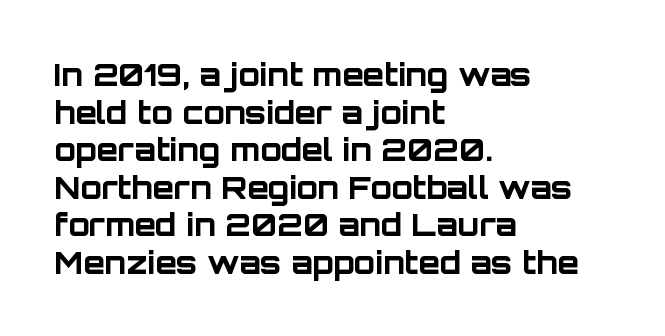
Rule under the text: the space is simply empty. Default kerning and tracking; the words read as compact shapes. Type style note: lacks serifs. The specimen reads as upright at a glance.
